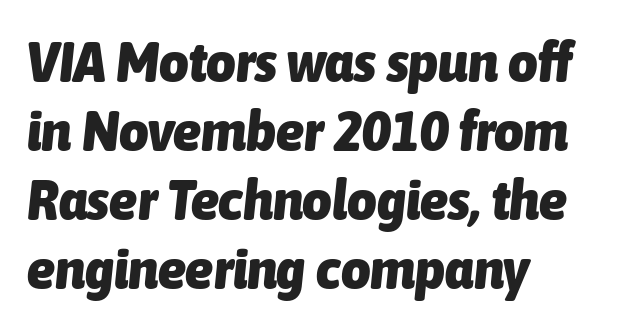
{"italic": "yes", "lean": "right", "slant_degrees": 6, "bold": "yes", "weight": "heavy", "width": "condensed", "stroke_contrast": "low", "x_height": "medium", "monospaced": "no", "underline": "no", "align": "left", "line_spacing_ratio": 1.21, "letter_spacing": "normal", "letter_spacing_em": 0.0, "glyph_px": 57}
